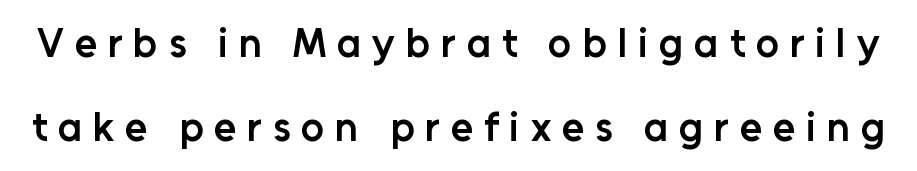
Q: Is the text bold? A: Semi-bold.
Q: Is the text italic (slanted)? A: No, it is upright.
Q: Is the typeface a serif or a sans-serif typeface? A: Sans-serif.
Q: Is the text underlined? A: No.
Q: Is the spacing between letters normal or unusually wide? A: Unusually wide.
Q: Is the spacing between lines tight, normal or loose? A: Loose.
Q: Width (condensed, normal, or wide)? A: Normal.
Q: Stroke contrast? A: Low.
Q: x-height? A: Medium.
Q: Monospaced? A: No.
